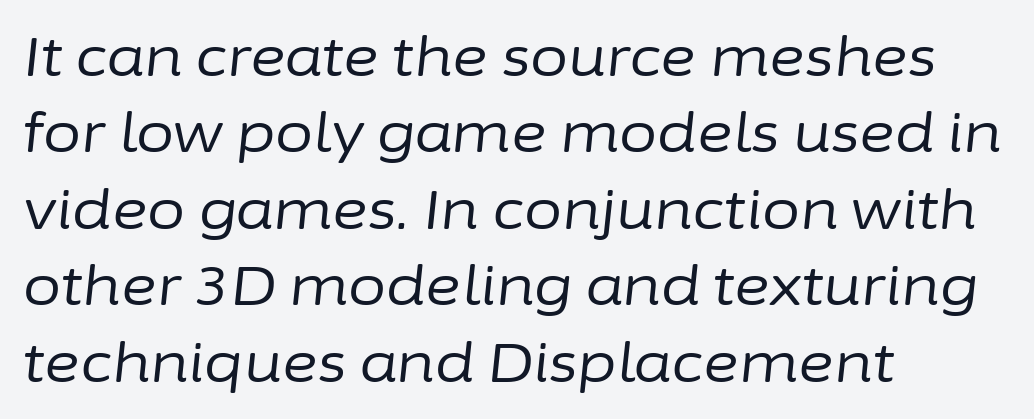
Character widths vary here, with narrow letters taking less room than wide ones. In terms of leading, this rendering sits right in the middle. Short and long lines alike share a common starting point at left. The strokes are not fattened; the text isn't bold. Yep, that's italic — everything's leaning. No word sits above an underline.
